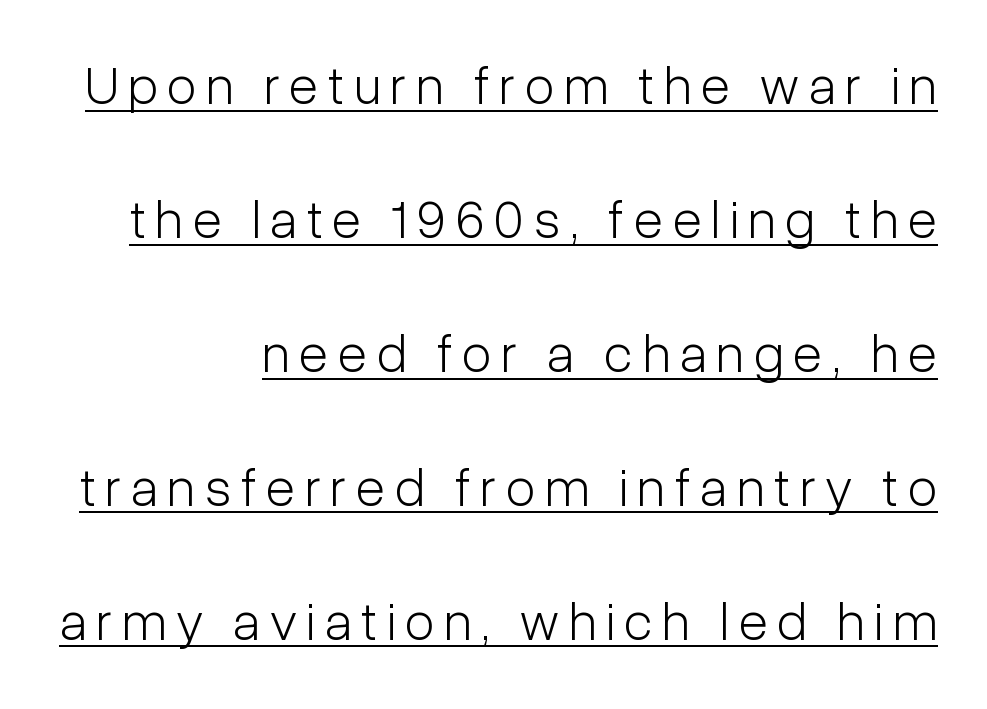
{"serif": "no", "italic": "no", "bold": "no", "weight": "light", "width": "condensed", "stroke_contrast": "low", "x_height": "medium", "monospaced": "no", "underline": "yes", "align": "right", "line_spacing": "loose", "line_spacing_ratio": 2.48, "glyph_px": 54}
